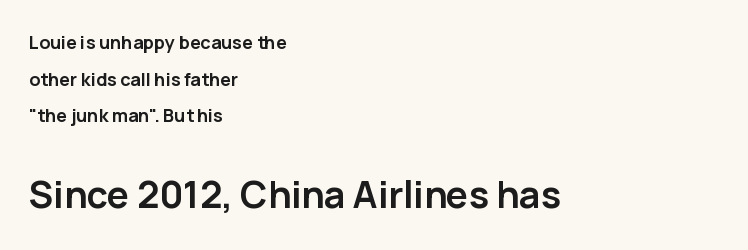
Q: Is the text bold? A: Yes.
Q: Is the text italic (slanted)? A: No, it is upright.
Q: Is the typeface a serif or a sans-serif typeface? A: Sans-serif.
Q: Is the text underlined? A: No.
Q: How is the paragraph aligned? A: Left-aligned.
Q: Is the spacing between letters normal or unusually wide? A: Normal.
Q: Is the spacing between lines tight, normal or loose? A: Loose.
Q: Which block of text is set in a larger size, the first (top) or the second (bottom)? A: The second (bottom) one.
Q: Width (condensed, normal, or wide)? A: Normal.
Q: Stroke contrast? A: Low.
Q: x-height? A: Medium.
Q: Monospaced? A: No.
